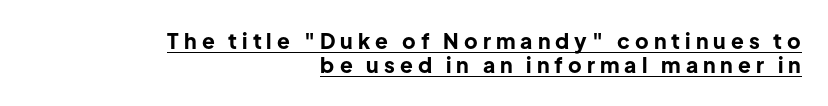
The image shows 21 px bold type, upright; set right-aligned, line spacing 1.16x, unusually wide letter spacing (+0.24 em), underlined.
